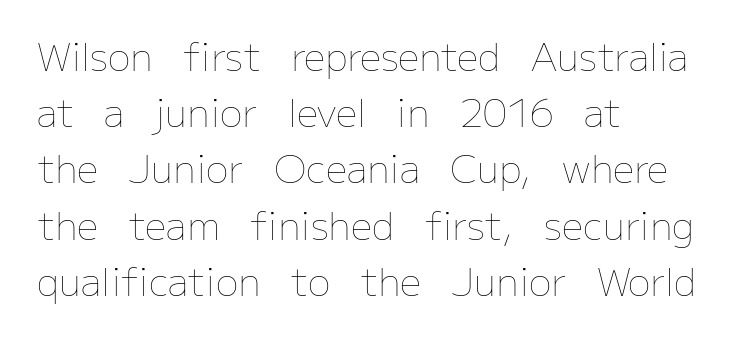
Do the characters align in a grid? No, the font is proportional. Underlining? Definitely not there. This sample uses plain, unmodified letter spacing. Posture: upright roman. The compositor pushed each line to the left boundary.
